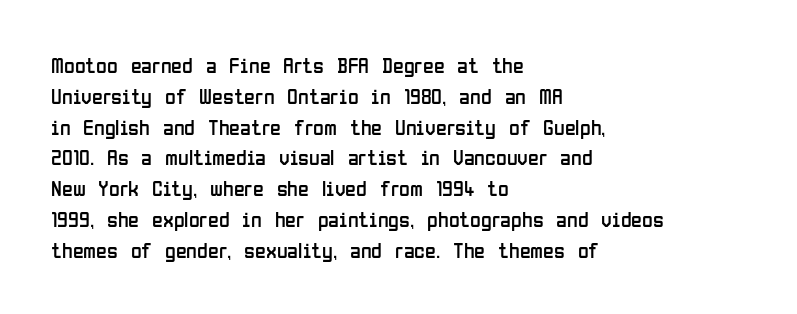
The image shows 22 px text type, upright; set left-aligned, normal line spacing (1.4x), normal letter spacing, not underlined.
